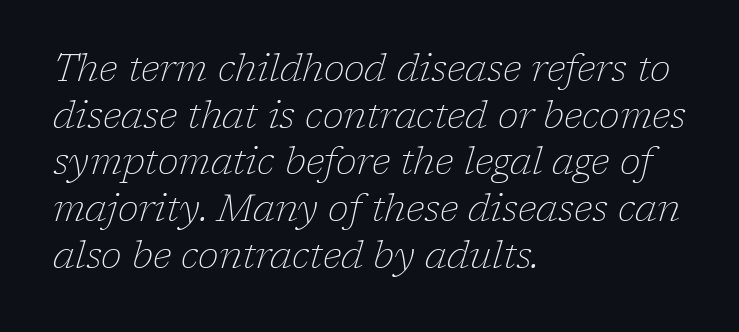
Q: Is the text bold? A: No.
Q: Is the text italic (slanted)? A: Yes, it leans right by about 17 degrees.
Q: Is the typeface a serif or a sans-serif typeface? A: Serif.
Q: Is the text underlined? A: No.
Q: How is the paragraph aligned? A: Left-aligned.
Q: Is the spacing between letters normal or unusually wide? A: Normal.
Q: Width (condensed, normal, or wide)? A: Normal.
Q: Stroke contrast? A: Low.
Q: x-height? A: Medium.
Q: Monospaced? A: No.
